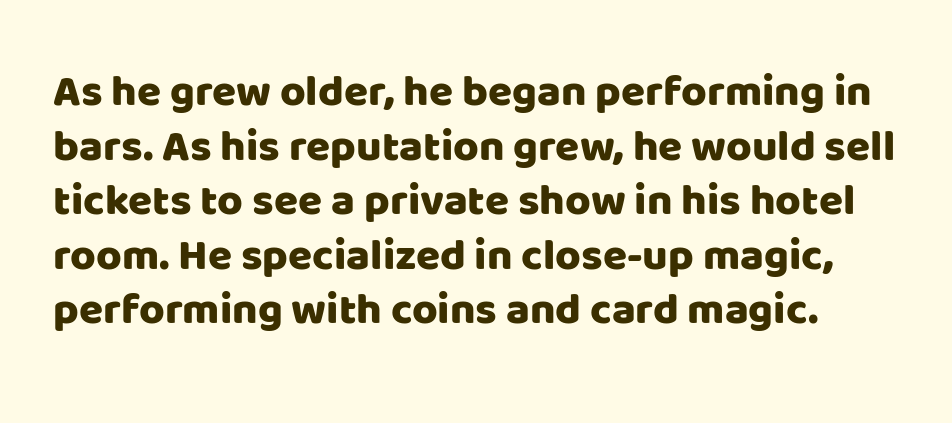
Here the designer chose a conventional face with non-uniform glyph widths. Notice how the stems are strictly vertical — no italics here. Inter-character spacing is left at the font's built-in metrics. The passage shown is typeset with a sans-serif family.
